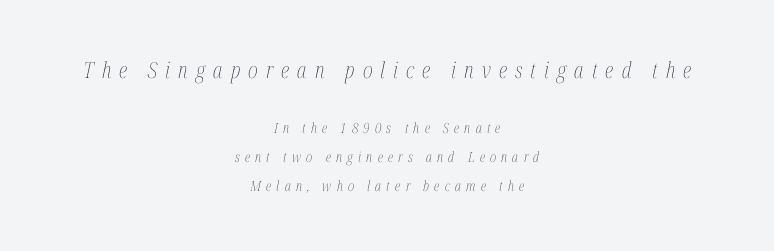
{"italic": "yes", "lean": "right", "slant_degrees": 12, "bold": "no", "underline": "no", "align": "center", "line_spacing": "loose", "line_spacing_ratio": 2.09, "letter_spacing": "wide", "letter_spacing_em": 0.37, "larger_block": "first", "size_ratio": 1.57, "glyph_px": 22}
